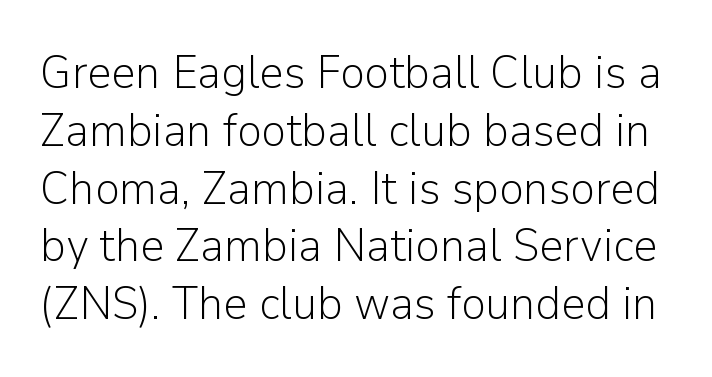
The image shows 47 px light sans-serif type, upright; set line spacing 1.23x, normal letter spacing, not underlined; low stroke contrast and a medium x-height.
